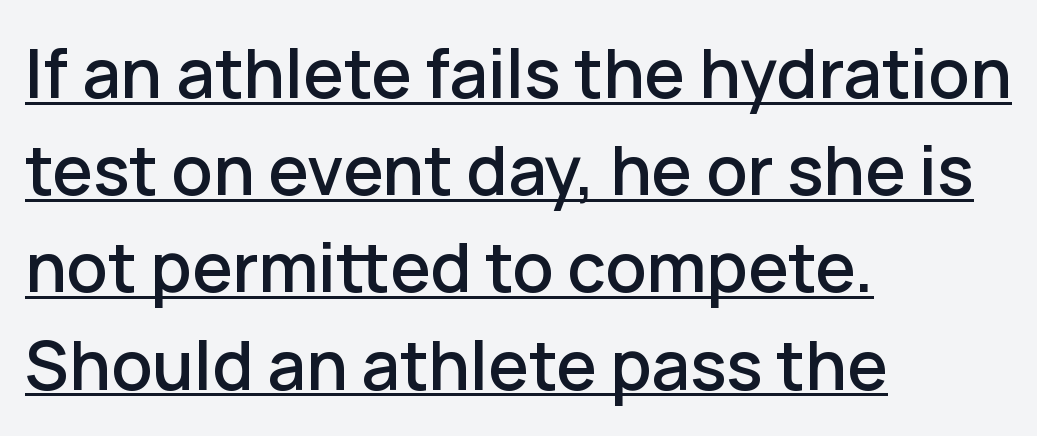
{"serif": "no", "italic": "no", "width": "normal", "stroke_contrast": "low", "x_height": "medium", "monospaced": "no", "underline": "yes", "align": "left", "line_spacing": "normal", "line_spacing_ratio": 1.43, "letter_spacing": "normal", "letter_spacing_em": 0.0, "glyph_px": 68}
